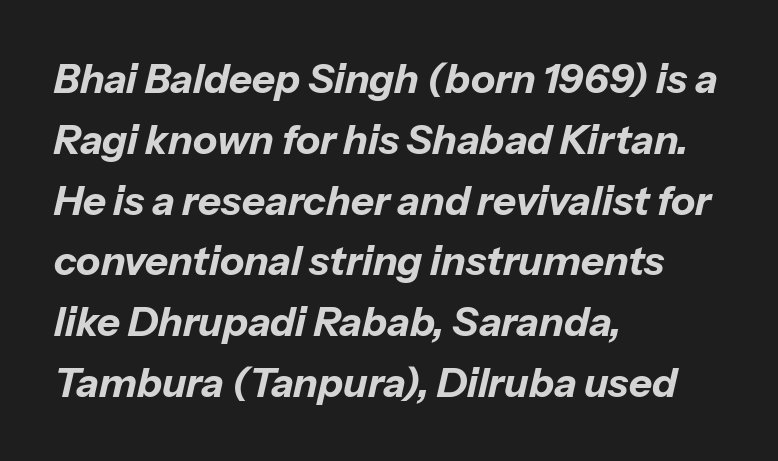
The lettering tilts uniformly, giving the passage an italic look. The letters sit at their default tracking, neither squeezed nor spread. The face used here is proportionally spaced, like ordinary book or web type. The typesetter chose a ragged-right arrangement here. Words float on clear page, feet unadorned. Evenly set lines give the paragraph a standard silhouette.
